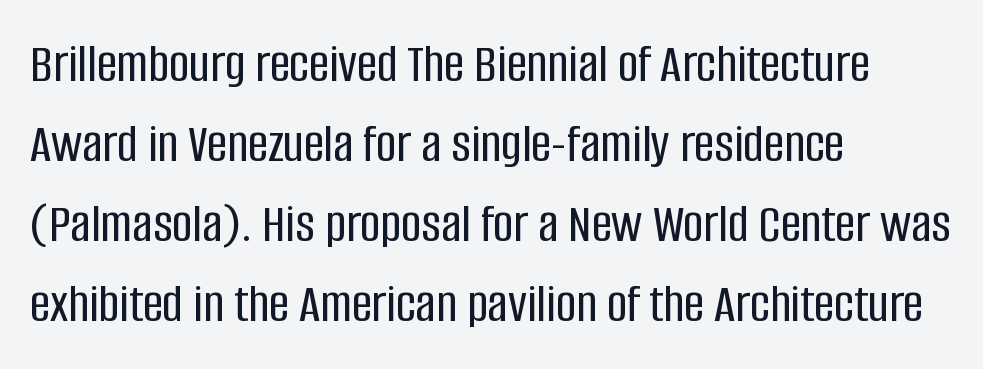
Q: Is the text italic (slanted)? A: No, it is upright.
Q: Is the typeface a serif or a sans-serif typeface? A: Sans-serif.
Q: Is the text underlined? A: No.
Q: How is the paragraph aligned? A: Left-aligned.
Q: Is the spacing between letters normal or unusually wide? A: Normal.
Q: Is the spacing between lines tight, normal or loose? A: Normal.
Q: Width (condensed, normal, or wide)? A: Condensed.
Q: Stroke contrast? A: Low.
Q: x-height? A: Large.
Q: Monospaced? A: No.
